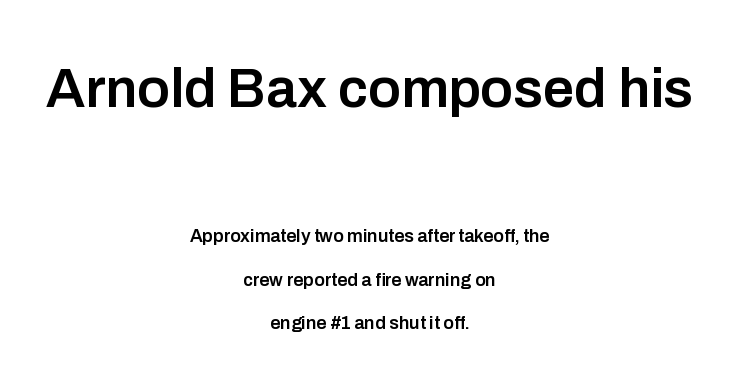
{"serif": "no", "italic": "no", "bold": "semi", "weight": "semibold", "width": "normal", "stroke_contrast": "low", "x_height": "medium", "monospaced": "no", "underline": "no", "align": "center", "line_spacing": "loose", "line_spacing_ratio": 2.42, "letter_spacing": "normal", "letter_spacing_em": 0.0, "larger_block": "first", "size_ratio": 3.06, "glyph_px": 55}
